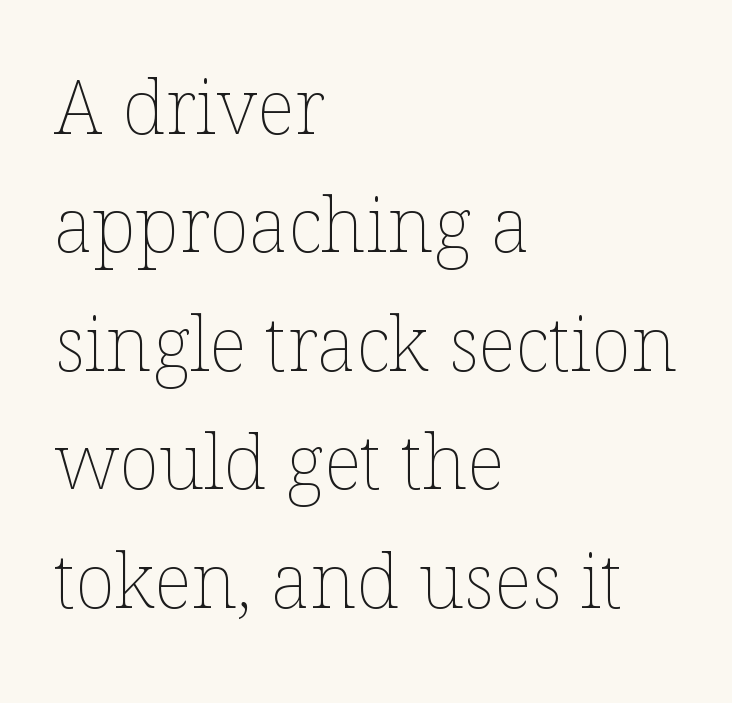
{"italic": "no", "bold": "no", "weight": "thin", "width": "normal", "stroke_contrast": "low", "x_height": "medium", "monospaced": "no", "underline": "no", "align": "left", "line_spacing": "normal", "line_spacing_ratio": 1.58, "letter_spacing": "normal", "letter_spacing_em": 0.0, "glyph_px": 75}
